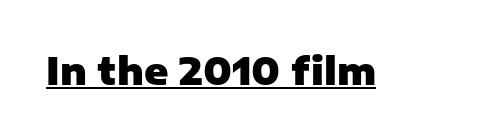
The image shows 37 px heavy sans-serif type, upright; set normal letter spacing, underlined; low stroke contrast and a medium x-height.
